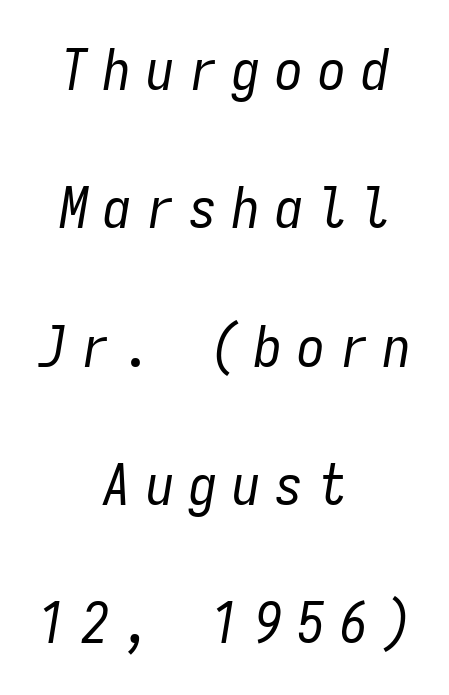
The image shows 56 px regular-weight, condensed type, italic (leaning right), monospaced; set centered, loose line spacing (2.47x), unusually wide letter spacing (+0.27 em), not underlined; low stroke contrast and a medium x-height.
